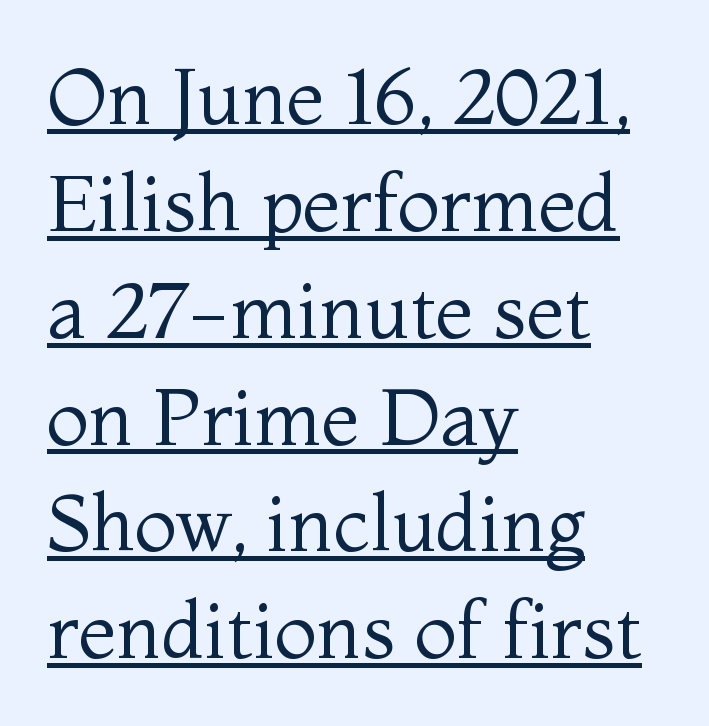
{"serif": "yes", "italic": "no", "bold": "no", "weight": "regular", "width": "normal", "stroke_contrast": "medium", "x_height": "medium", "monospaced": "no", "underline": "yes", "align": "left", "line_spacing": "normal", "line_spacing_ratio": 1.37, "letter_spacing": "normal", "letter_spacing_em": 0.0, "glyph_px": 78}
